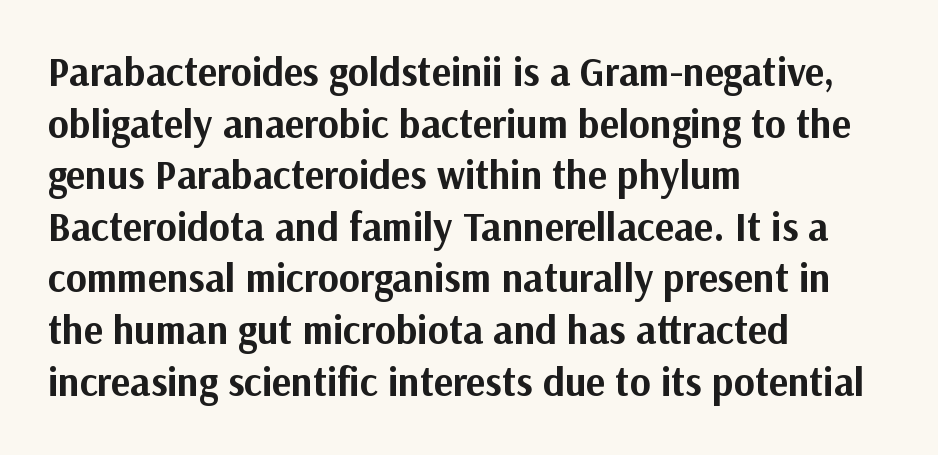
The image shows 40 px bold sans-serif type, upright; set left-aligned, normal line spacing (1.29x), normal letter spacing, not underlined; medium stroke contrast and a medium x-height.
